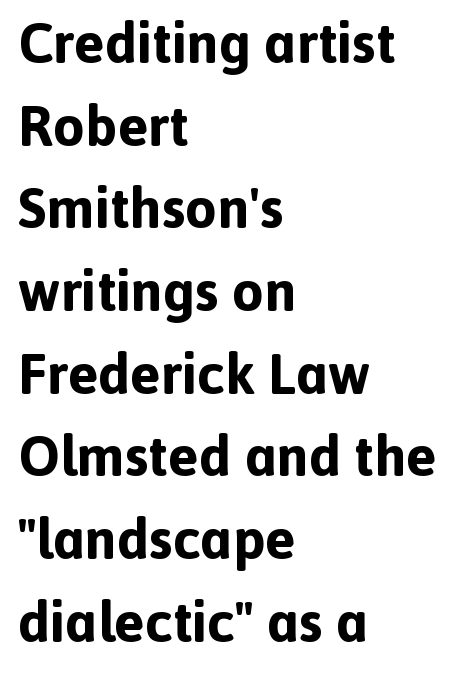
The image shows 57 px bold sans-serif type, upright; set left-aligned, normal line spacing (1.45x), normal letter spacing, not underlined; a medium x-height.
